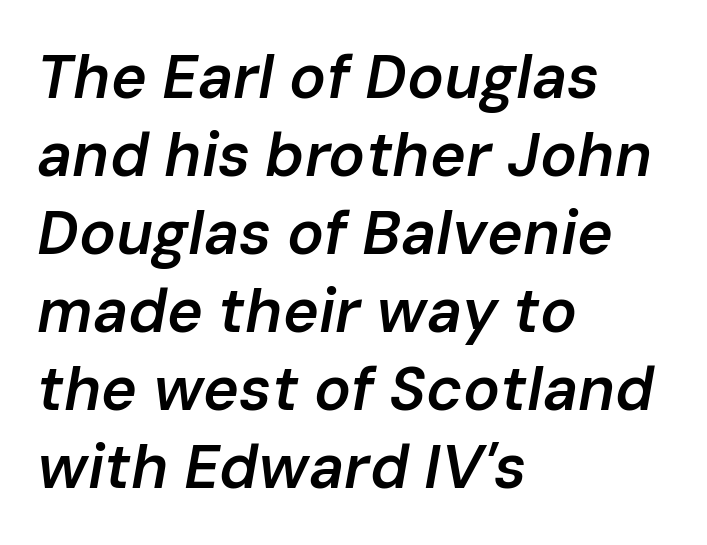
Q: Is the text bold? A: Semi-bold.
Q: Is the text italic (slanted)? A: Yes, it leans right by about 10 degrees.
Q: Is the text underlined? A: No.
Q: How is the paragraph aligned? A: Left-aligned.
Q: Is the spacing between letters normal or unusually wide? A: Normal.
Q: Is the spacing between lines tight, normal or loose? A: Normal.
Q: Width (condensed, normal, or wide)? A: Normal.
Q: Stroke contrast? A: Low.
Q: x-height? A: Medium.
Q: Monospaced? A: No.
